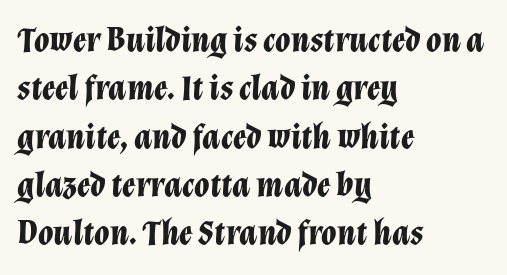
The image shows 35 px bold type, italic (leaning right); set left-aligned, normal line spacing (1.38x), normal letter spacing, not underlined; low stroke contrast and a medium x-height.
